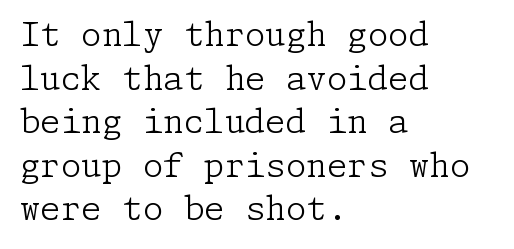
These lines are composed in type with serifs. Compared with typical paragraphs, the rows here are spaced about the same. The weight would be labelled regular, book, light, or lighter still. Rendered with straight, roman letterforms. How are the letters spaced? Ordinarily, with no added tracking.
